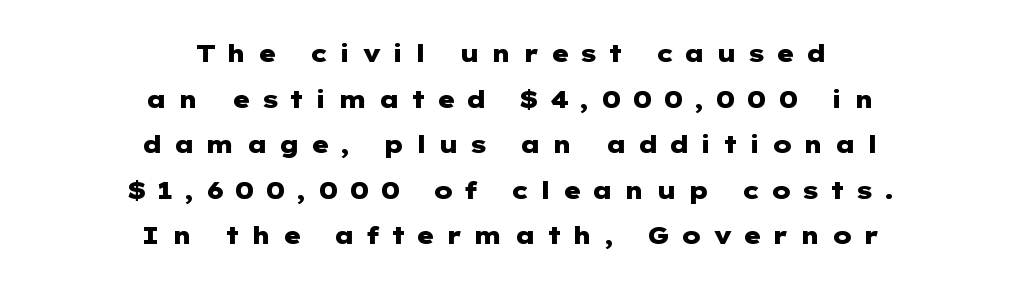
{"italic": "no", "bold": "yes", "underline": "no", "align": "center", "line_spacing": "loose", "line_spacing_ratio": 1.9, "letter_spacing": "wide", "letter_spacing_em": 0.45, "glyph_px": 24}
